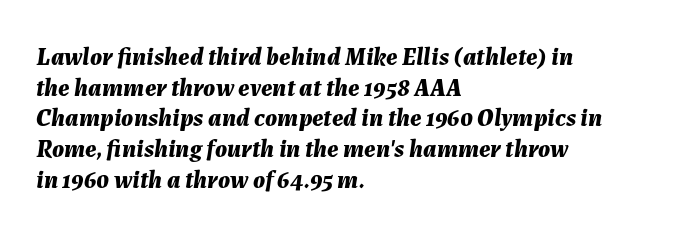
The letters are bold, with thick, heavy strokes. Nobody drew a line under any word here. A typesetter would call this zero additional tracking. Horizontal alignment here is leftward, the default for most running prose.
